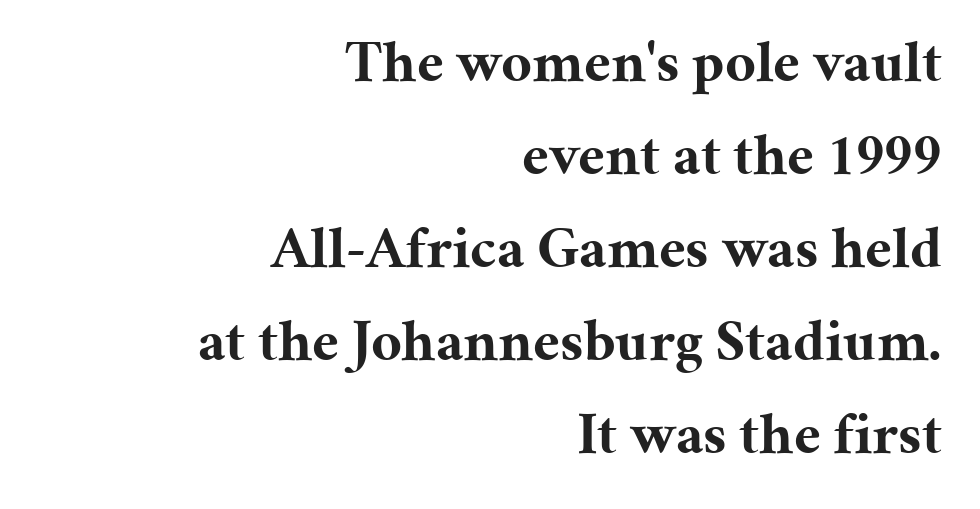
{"serif": "yes", "italic": "no", "bold": "yes", "weight": "bold", "width": "normal", "stroke_contrast": "medium", "x_height": "medium", "monospaced": "no", "underline": "no", "align": "right", "line_spacing": "normal", "line_spacing_ratio": 1.55, "letter_spacing": "normal", "letter_spacing_em": 0.0, "glyph_px": 60}
